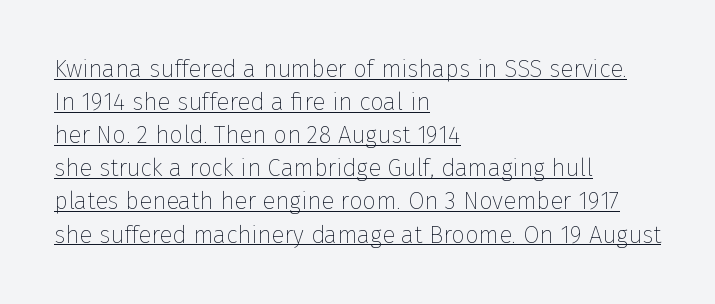
Q: Is the text bold? A: No.
Q: Is the text italic (slanted)? A: No, it is upright.
Q: Is the text underlined? A: Yes.
Q: How is the paragraph aligned? A: Left-aligned.
Q: Is the spacing between letters normal or unusually wide? A: Normal.
Q: Is the spacing between lines tight, normal or loose? A: Normal.
